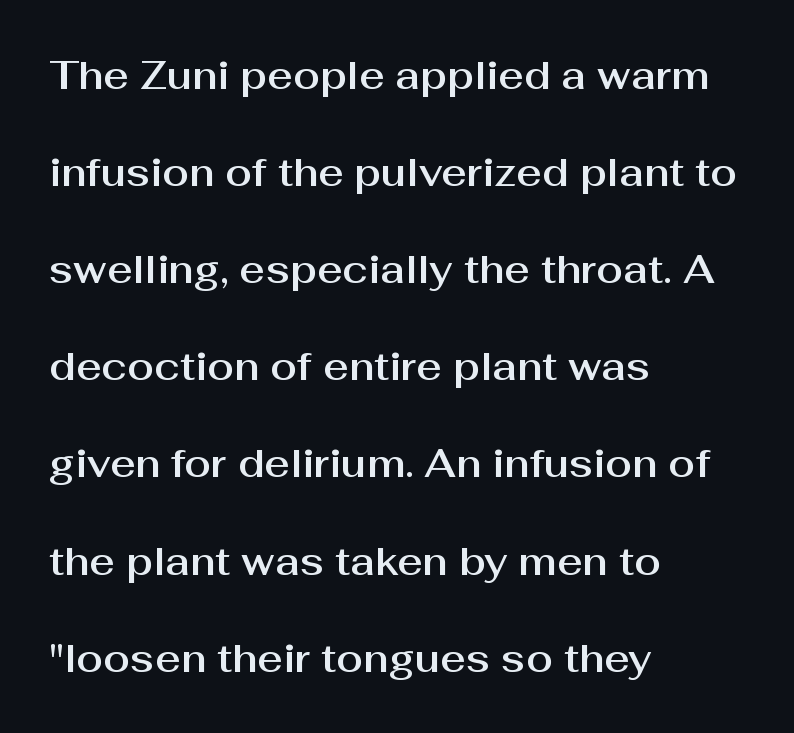
{"serif": "no", "italic": "no", "width": "normal", "stroke_contrast": "medium", "x_height": "medium", "monospaced": "no", "underline": "no", "align": "left", "line_spacing": "loose", "line_spacing_ratio": 2.49, "letter_spacing": "normal", "letter_spacing_em": 0.0, "glyph_px": 39}
